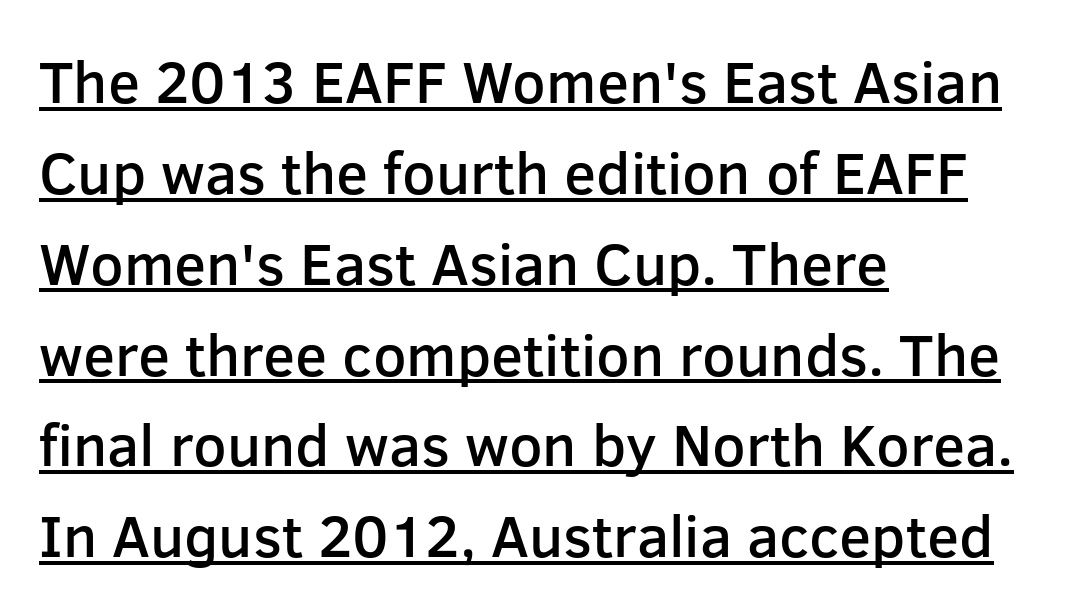
{"serif": "no", "italic": "no", "bold": "semi", "weight": "semibold", "width": "normal", "stroke_contrast": "low", "x_height": "medium", "monospaced": "no", "underline": "yes", "align": "left", "line_spacing": "normal", "line_spacing_ratio": 1.54, "letter_spacing": "normal", "letter_spacing_em": 0.0, "glyph_px": 59}
